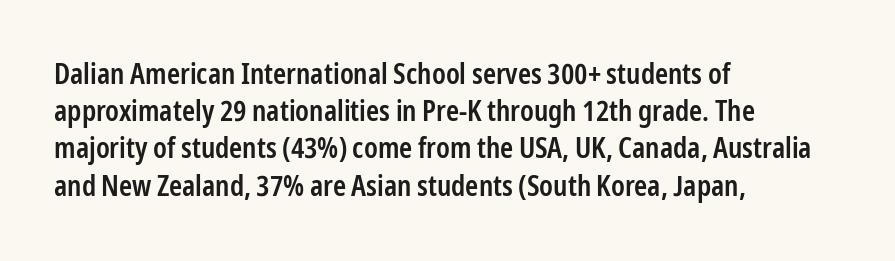
{"serif": "no", "italic": "no", "bold": "semi", "weight": "semibold", "width": "condensed", "stroke_contrast": "low", "x_height": "medium", "monospaced": "no", "underline": "no", "align": "left", "line_spacing": "normal", "line_spacing_ratio": 1.33, "letter_spacing": "normal", "letter_spacing_em": 0.0, "glyph_px": 28}
